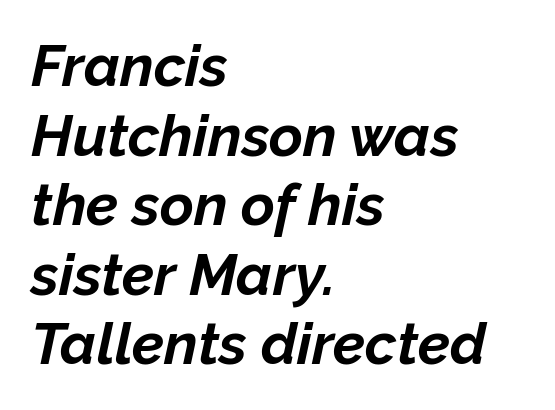
Notice how thick the strokes are: this is what a full bold looks like. This sample has the flowing, uneven cadence of proportional lettering. Every row of glyphs begins at an identical x-position on the left. Emphasis-style slanted type is in use. Compared with typical body copy, the letter spacing here is the same. The glyphs are unaccompanied by any horizontal stroke below them.
